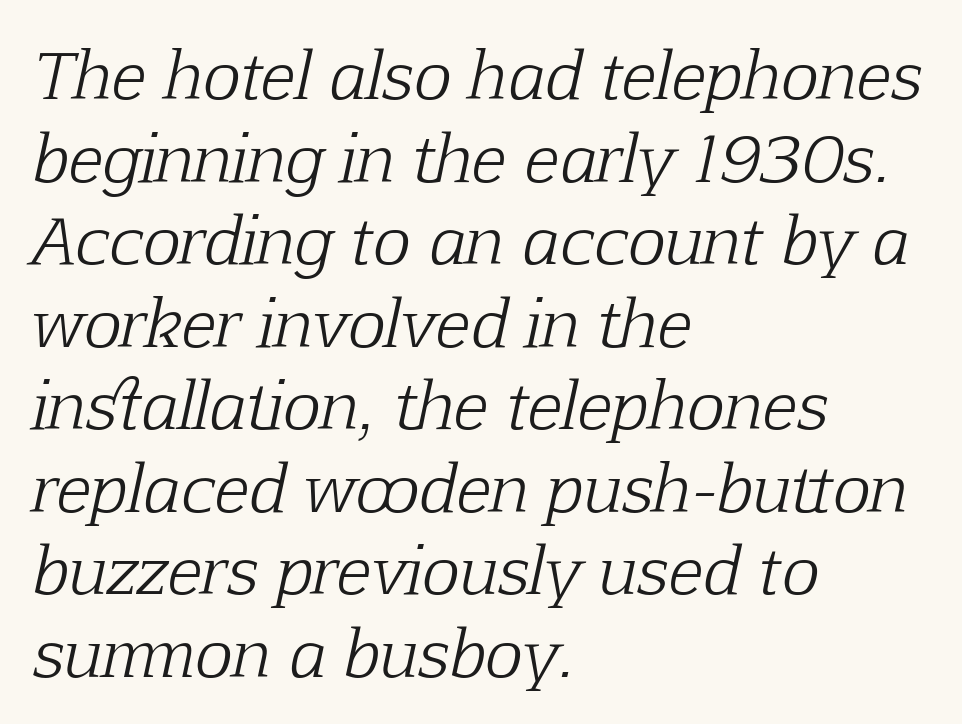
{"serif": "yes", "italic": "yes", "lean": "right", "slant_degrees": 12, "bold": "no", "weight": "light", "width": "normal", "stroke_contrast": "low", "x_height": "medium", "monospaced": "no", "underline": "no", "align": "left", "line_spacing": "normal", "line_spacing_ratio": 1.29, "letter_spacing": "normal", "letter_spacing_em": 0.0, "glyph_px": 64}
